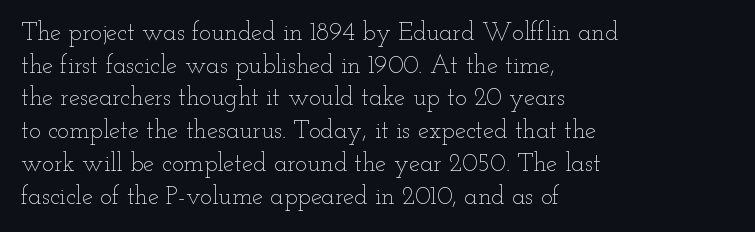
The image shows 25 px text type, upright; set left-aligned, normal line spacing (1.31x), normal letter spacing, not underlined.
